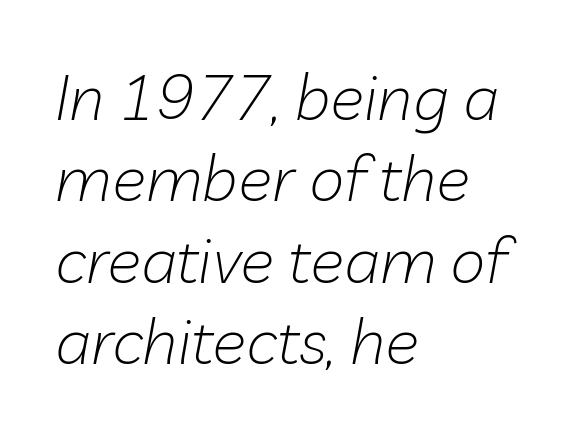
{"italic": "yes", "lean": "right", "slant_degrees": 10, "bold": "no", "weight": "light", "width": "normal", "stroke_contrast": "low", "x_height": "medium", "monospaced": "no", "underline": "no", "align": "left", "line_spacing": "normal", "line_spacing_ratio": 1.27, "letter_spacing": "normal", "letter_spacing_em": 0.0, "glyph_px": 64}
